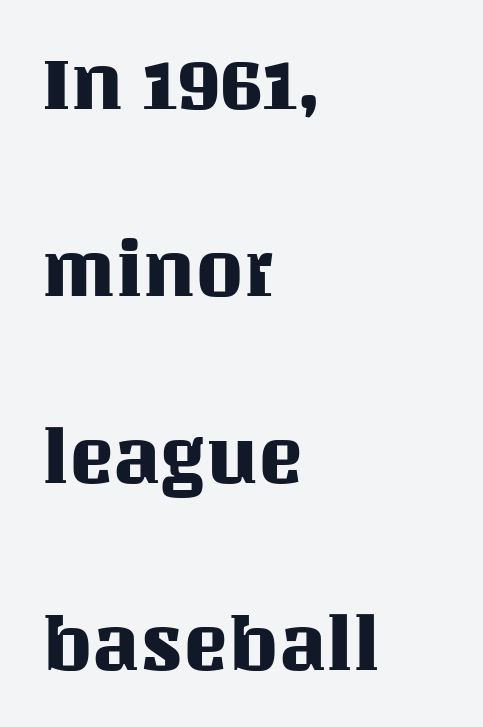
The image shows 76 px text type, upright; set left-aligned, loose line spacing (2.46x), normal letter spacing, not underlined; medium stroke contrast and a large x-height.
